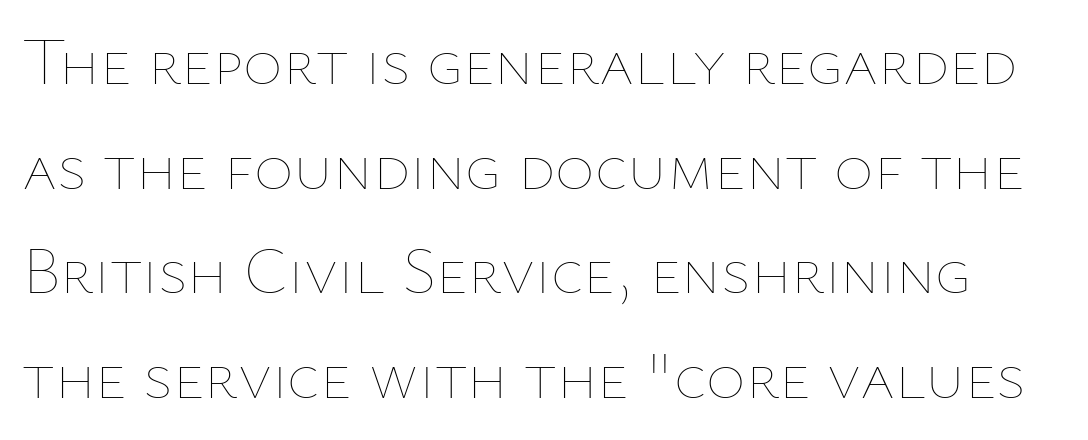
{"italic": "no", "bold": "no", "weight": "thin", "width": "normal", "stroke_contrast": "low", "x_height": "medium", "monospaced": "no", "underline": "no", "line_spacing": "normal", "line_spacing_ratio": 1.56, "letter_spacing": "normal", "letter_spacing_em": 0.0, "glyph_px": 67}
